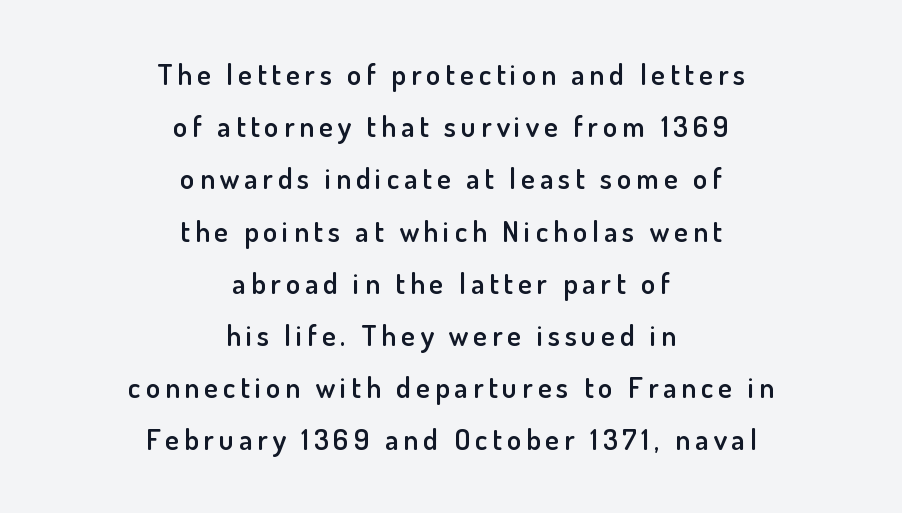
Q: Is the text bold? A: Semi-bold.
Q: Is the text italic (slanted)? A: No, it is upright.
Q: Is the typeface a serif or a sans-serif typeface? A: Sans-serif.
Q: Is the text underlined? A: No.
Q: How is the paragraph aligned? A: Centered.
Q: Width (condensed, normal, or wide)? A: Normal.
Q: Stroke contrast? A: Low.
Q: x-height? A: Small.
Q: Monospaced? A: No.
